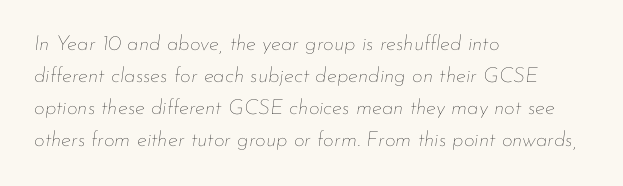
{"italic": "yes", "lean": "right", "slant_degrees": 7, "bold": "no", "underline": "no", "align": "left", "line_spacing": "normal", "line_spacing_ratio": 1.52, "letter_spacing": "normal", "letter_spacing_em": 0.0, "glyph_px": 21}
